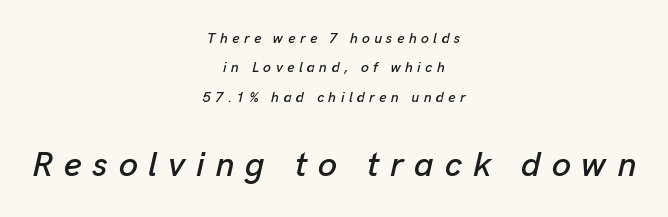
{"italic": "yes", "lean": "right", "slant_degrees": 13, "width": "normal", "stroke_contrast": "low", "x_height": "medium", "monospaced": "no", "underline": "no", "align": "center", "line_spacing": "loose", "line_spacing_ratio": 2.09, "letter_spacing": "wide", "letter_spacing_em": 0.32, "larger_block": "second", "size_ratio": 2.43, "glyph_px": 34}
